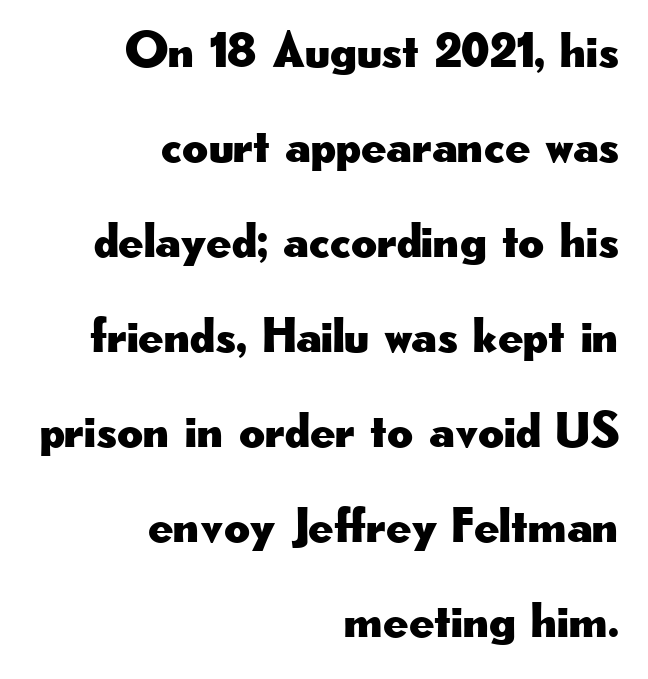
The space beneath each line is pristine and unruled. Is the block centered? No — it sits flush against the right margin. The designer went with a sans here, leaving each stem footless. Upright lettering throughout. Is there much room between lines? Yes — plenty of vertical air separates them. Nothing unusual about the tracking: characters are spaced as the font intends.
